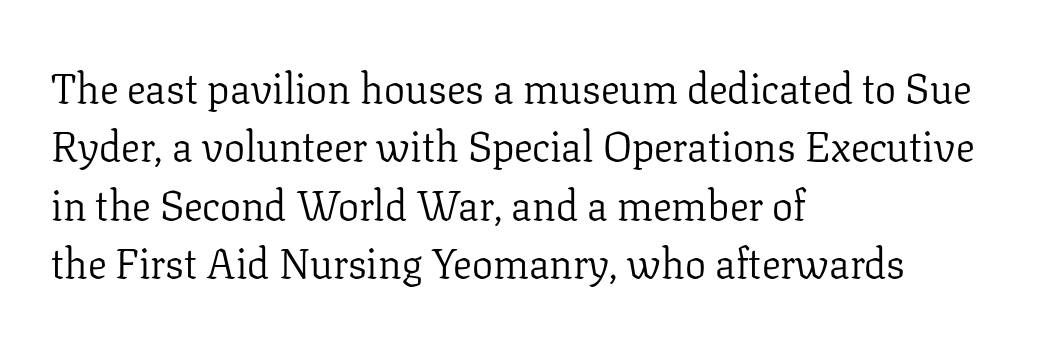
{"serif": "yes", "italic": "no", "bold": "no", "weight": "light", "width": "normal", "stroke_contrast": "low", "x_height": "medium", "monospaced": "no", "underline": "no", "align": "left", "line_spacing": "normal", "line_spacing_ratio": 1.39, "letter_spacing": "normal", "letter_spacing_em": 0.0, "glyph_px": 42}
